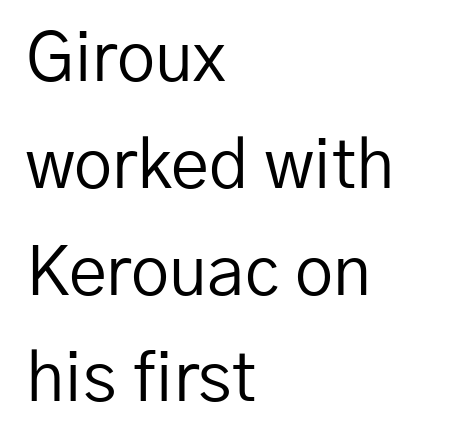
The image shows 68 px regular-weight sans-serif type, upright; set left-aligned, normal line spacing (1.57x), normal letter spacing, not underlined; low stroke contrast and a medium x-height.
